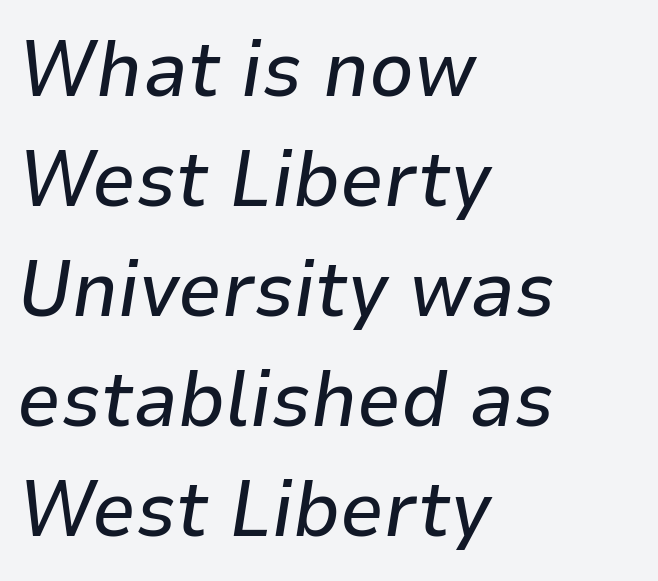
The image shows 78 px text type, italic (leaning right); set left-aligned, normal line spacing (1.41x), normal letter spacing, not underlined; low stroke contrast and a medium x-height.
